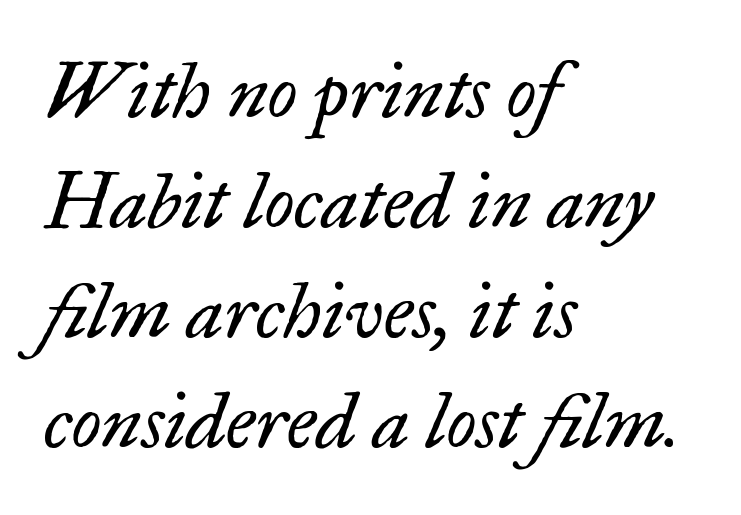
Q: Is the text bold? A: No.
Q: Is the text italic (slanted)? A: Yes, it leans right by about 17 degrees.
Q: Is the typeface a serif or a sans-serif typeface? A: Serif.
Q: Is the text underlined? A: No.
Q: How is the paragraph aligned? A: Left-aligned.
Q: Is the spacing between letters normal or unusually wide? A: Normal.
Q: Is the spacing between lines tight, normal or loose? A: Normal.
Q: Width (condensed, normal, or wide)? A: Normal.
Q: Stroke contrast? A: Low.
Q: x-height? A: Small.
Q: Monospaced? A: No.
